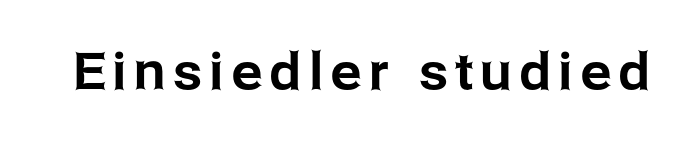
{"serif": "no", "italic": "no", "width": "normal", "stroke_contrast": "low", "x_height": "medium", "monospaced": "no", "underline": "no", "glyph_px": 51}
